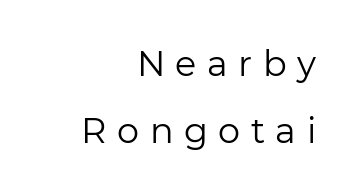
Q: Is the text bold? A: No.
Q: Is the text italic (slanted)? A: No, it is upright.
Q: Is the typeface a serif or a sans-serif typeface? A: Sans-serif.
Q: Is the text underlined? A: No.
Q: How is the paragraph aligned? A: Right-aligned.
Q: Is the spacing between letters normal or unusually wide? A: Unusually wide.
Q: Is the spacing between lines tight, normal or loose? A: Loose.
Q: Width (condensed, normal, or wide)? A: Normal.
Q: Stroke contrast? A: Low.
Q: x-height? A: Medium.
Q: Monospaced? A: No.
